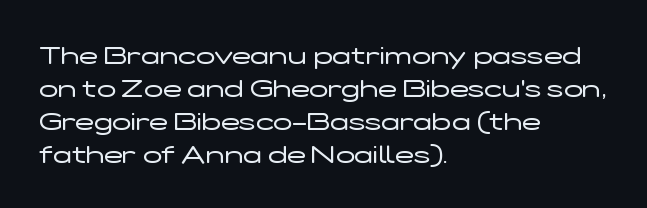
The image shows 25 px text type, upright; set left-aligned, normal line spacing (1.32x), normal letter spacing, not underlined.
